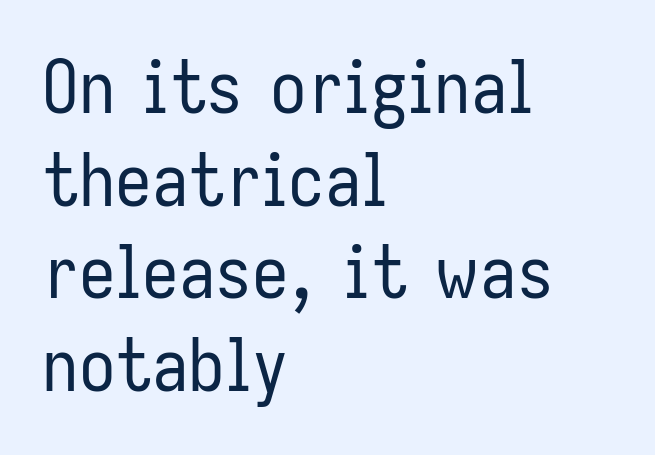
{"serif": "no", "italic": "no", "bold": "no", "weight": "regular", "width": "condensed", "stroke_contrast": "low", "x_height": "medium", "monospaced": "no", "underline": "no", "align": "left", "line_spacing": "normal", "line_spacing_ratio": 1.27, "letter_spacing": "normal", "letter_spacing_em": 0.0, "glyph_px": 73}
